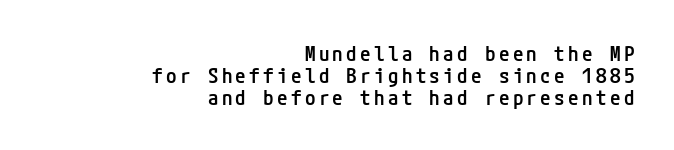
{"italic": "no", "bold": "semi", "underline": "no", "align": "right", "line_spacing": "tight", "line_spacing_ratio": 1.04, "glyph_px": 21}
